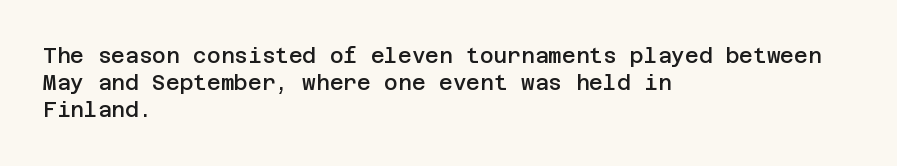
The image shows 21 px text type, upright; set left-aligned, normal line spacing (1.29x), normal letter spacing, not underlined.
